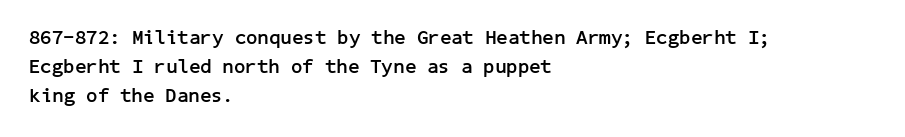
Q: Is the text bold? A: Yes.
Q: Is the text italic (slanted)? A: No, it is upright.
Q: Is the text underlined? A: No.
Q: How is the paragraph aligned? A: Left-aligned.
Q: Is the spacing between letters normal or unusually wide? A: Normal.
Q: Is the spacing between lines tight, normal or loose? A: Normal.
